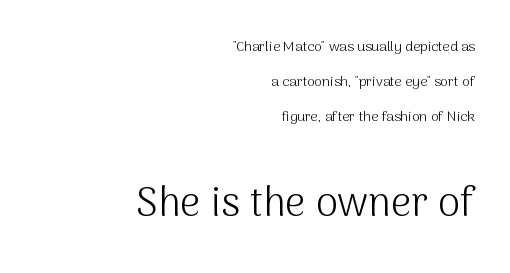
What stands out about the letter spacing? Nothing — it is the standard amount. Are there feet on the stems? There aren't — it's a sans. This reads as an unemphasized weight, regular at the heaviest. The paragraph shown leans on its right margin. Do the letters lean? They stand straight.
